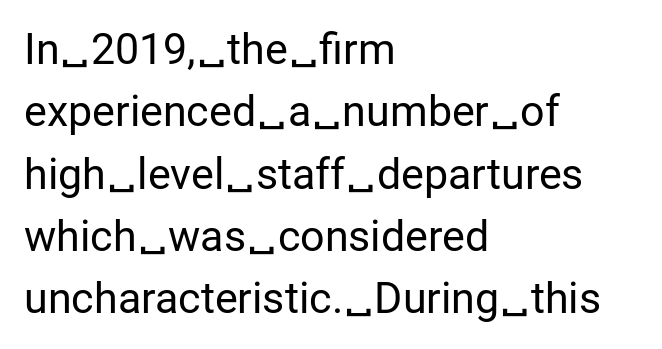
The image shows 43 px regular-weight sans-serif type, upright; set left-aligned, normal line spacing (1.45x), normal letter spacing, not underlined; low stroke contrast and a medium x-height.
